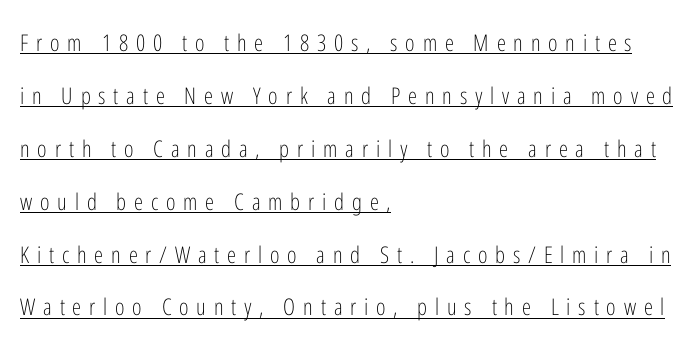
{"italic": "no", "bold": "no", "underline": "yes", "align": "left", "line_spacing": "loose", "line_spacing_ratio": 2.3, "letter_spacing": "wide", "letter_spacing_em": 0.34, "glyph_px": 23}
